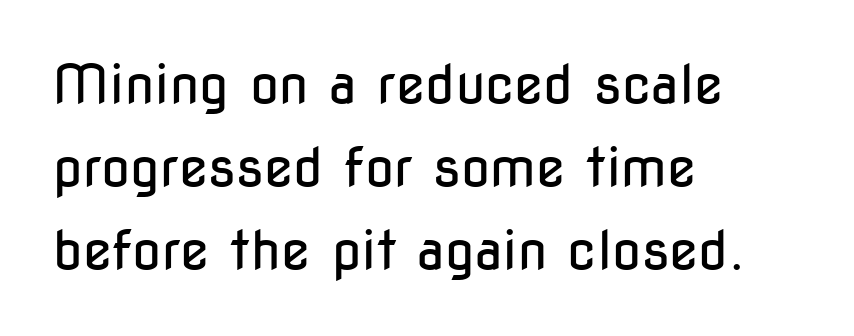
{"serif": "no", "italic": "no", "bold": "no", "weight": "regular", "width": "condensed", "stroke_contrast": "low", "x_height": "medium", "monospaced": "no", "underline": "no", "align": "left", "line_spacing": "normal", "line_spacing_ratio": 1.57, "letter_spacing": "normal", "letter_spacing_em": 0.0, "glyph_px": 53}
